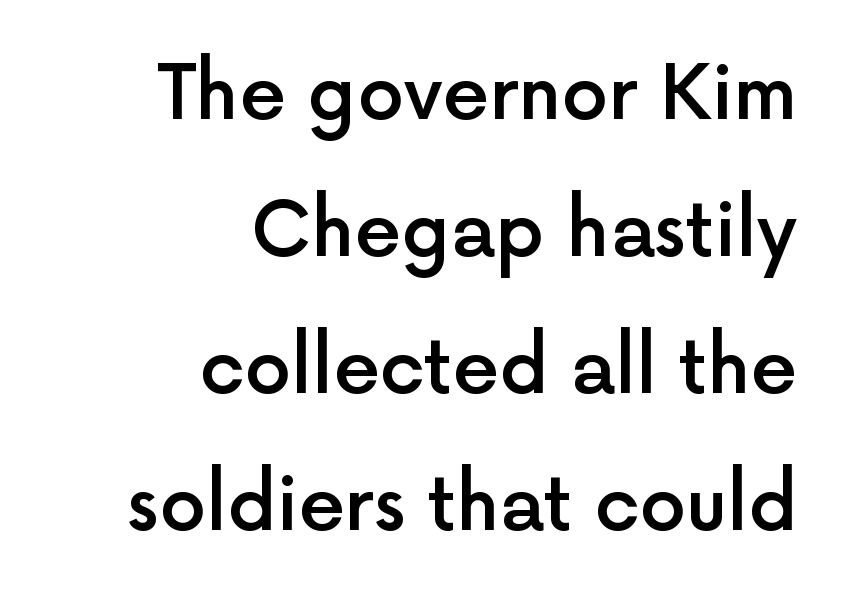
The rendering uses natural spacing where letterforms have individual widths. If you drew a line through each stem, it would be perfectly vertical. Strokes here are thickened, but only to semibold level. The typesetter chose a ragged-left arrangement here.
